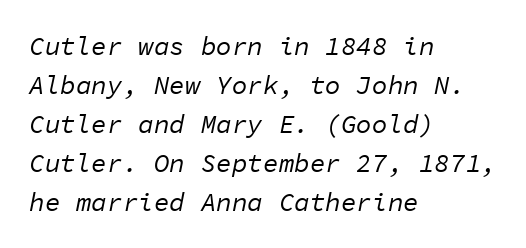
Observe the lean: these are italic letterforms. The foot of each line stays bare and open. Line starts are locked; line ends wander. Letter spacing: default. Leading: standard. Heaviness? Minimal to ordinary, like unemphasized prose.
